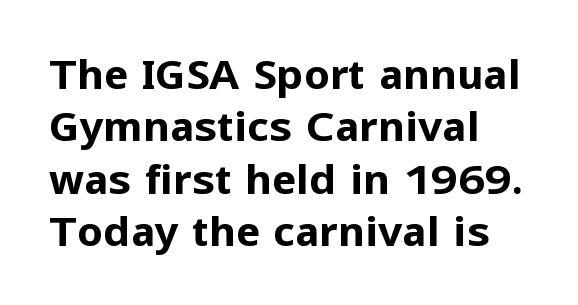
Q: Is the text bold? A: Yes.
Q: Is the text italic (slanted)? A: No, it is upright.
Q: Is the typeface a serif or a sans-serif typeface? A: Sans-serif.
Q: Is the text underlined? A: No.
Q: How is the paragraph aligned? A: Left-aligned.
Q: Is the spacing between letters normal or unusually wide? A: Normal.
Q: Is the spacing between lines tight, normal or loose? A: Normal.
Q: Width (condensed, normal, or wide)? A: Normal.
Q: Stroke contrast? A: Low.
Q: x-height? A: Medium.
Q: Monospaced? A: No.
